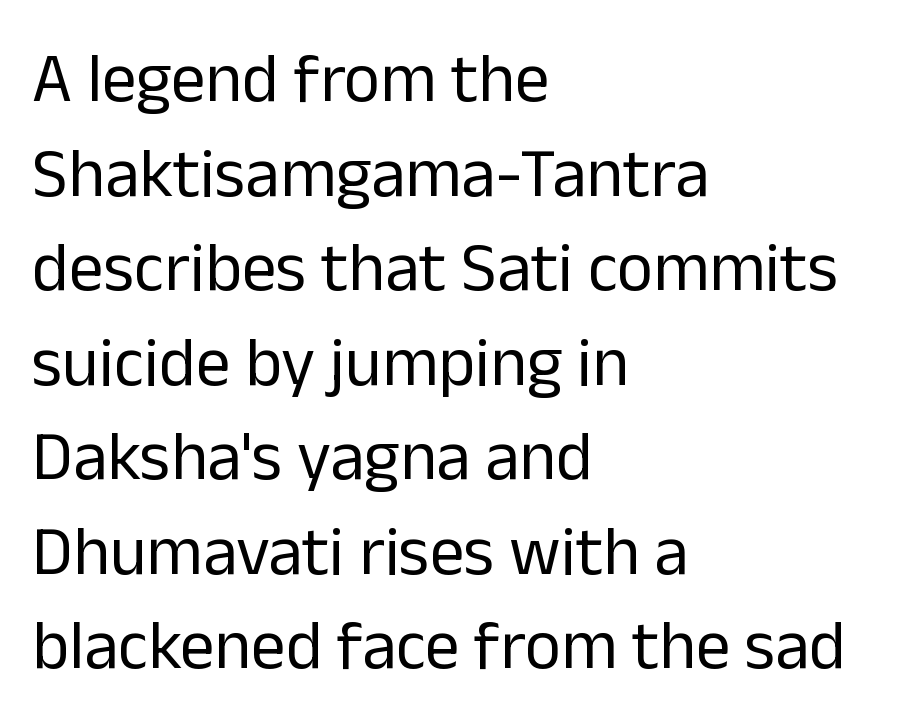
Teacher's note: observe the even left margin — that is flush-left alignment. Think standard paragraph weight, or any step lighter than that. The tracking reads as untouched default to a designer's eye. Classification — sans serif.
